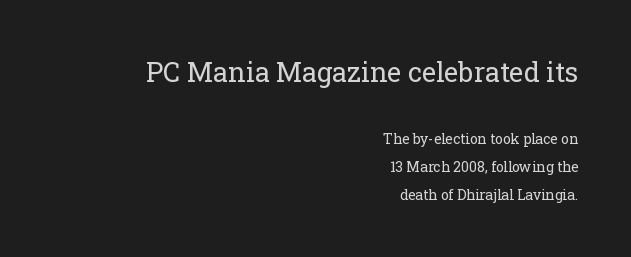
Unlike italic type, these characters show no tilt at all. Does extra space separate the letters? No, they use regular spacing. No word sits above an underline. The strokes are not fattened; the text isn't bold. Scale decreases going downward across the two blocks. Line endings align vertically; line beginnings do not.
